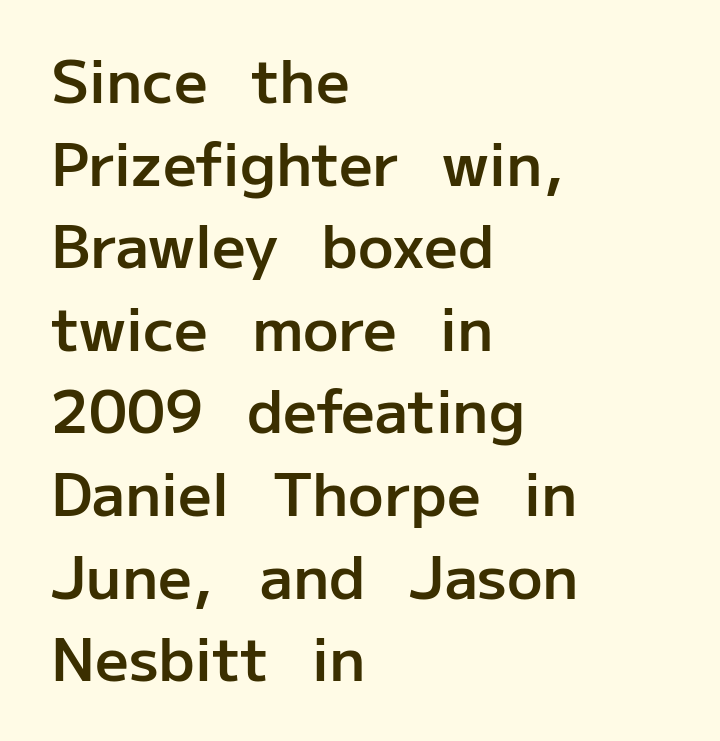
Q: Is the text bold? A: Semi-bold.
Q: Is the text italic (slanted)? A: No, it is upright.
Q: Is the typeface a serif or a sans-serif typeface? A: Sans-serif.
Q: Is the text underlined? A: No.
Q: How is the paragraph aligned? A: Left-aligned.
Q: Is the spacing between letters normal or unusually wide? A: Normal.
Q: Is the spacing between lines tight, normal or loose? A: Normal.
Q: Width (condensed, normal, or wide)? A: Normal.
Q: Stroke contrast? A: Low.
Q: x-height? A: Medium.
Q: Monospaced? A: No.
